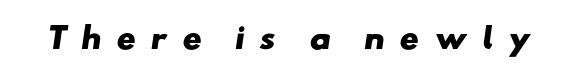
Loose tracking; the words dissolve into strings of separated letters. Font category for this specimen: sans-serif. The passage shown is typed in a proportional face where columns would drift. These lines carry a lot of weight — the face is fully bold. The baseline area is clear.
